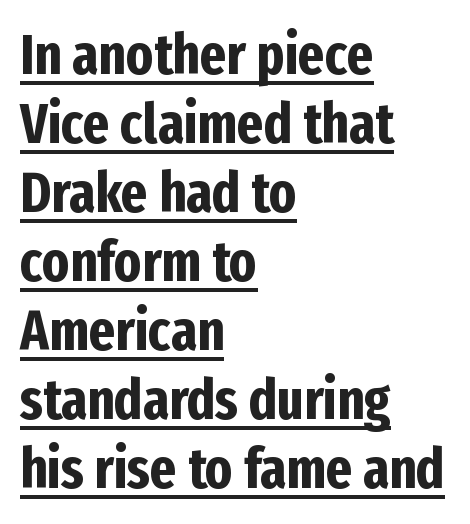
The passage shown has conventional tracking throughout. Typographic density is high because the face is bold. The sample's only ornament is a line tracing under the words. Classification — sans serif.
